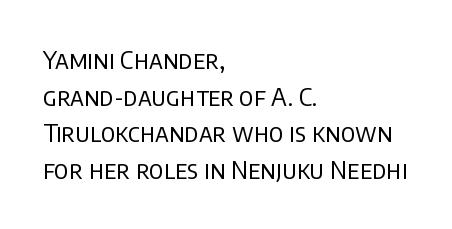
Weight: in the light-to-regular range. In CSS terms this would be text-align: left. The letters stand straight up with perfectly vertical stems. Each new line begins a customary step beneath the previous one. Characters follow at the spacing the type designer built in.
